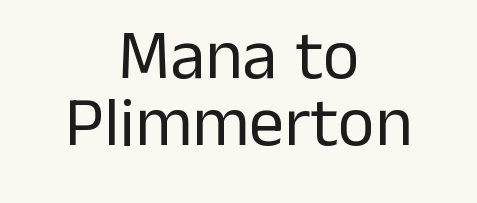
The image shows 70 px regular-weight sans-serif type, upright; set centered, tight line spacing (0.96x), normal letter spacing, not underlined; low stroke contrast and a medium x-height.
